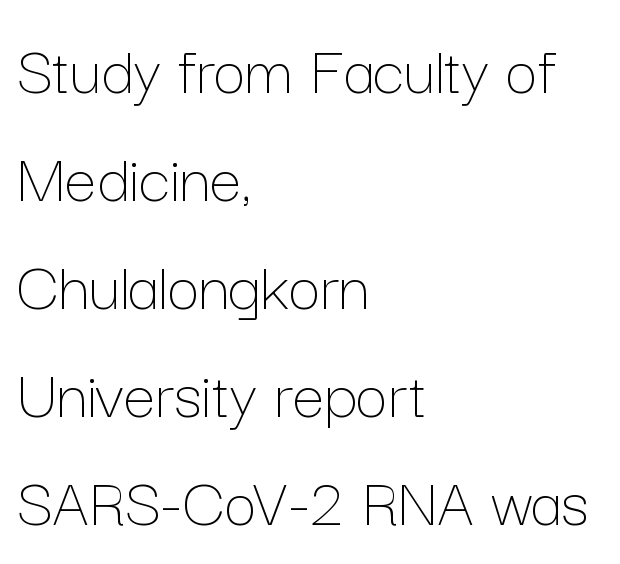
Is there much room between lines? A standard amount, neither cramped nor airy. Type without underlining. This is not heavy type; no bold has been used. Here the designer chose a conventional face with non-uniform glyph widths. The axis of the letterforms is exactly vertical.
